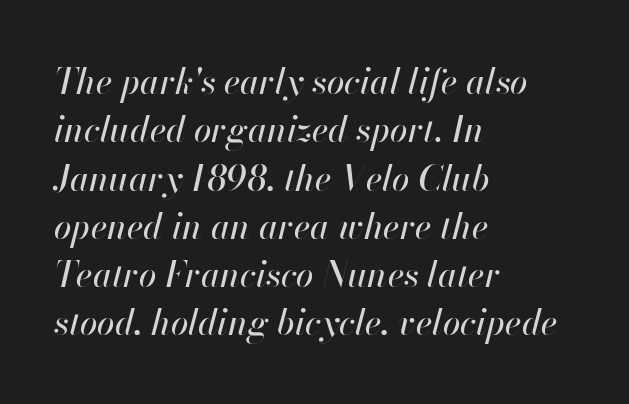
The image shows 35 px text type, italic (leaning right); set left-aligned, normal line spacing (1.38x), normal letter spacing, not underlined; high stroke contrast and a small x-height.
